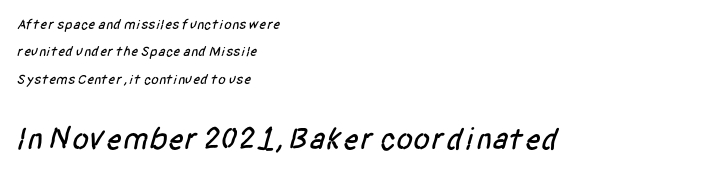
{"serif": "no", "width": "condensed", "stroke_contrast": "low", "x_height": "large", "monospaced": "no", "underline": "no", "align": "left", "line_spacing": "loose", "line_spacing_ratio": 1.95, "letter_spacing": "normal", "letter_spacing_em": 0.0, "larger_block": "second", "size_ratio": 2.21, "glyph_px": 31}
